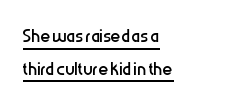
This sample carries an underscore along the baseline area. A normal amount of white space separates one row of letters from the next. No extra ink here — the face is not bold. Honestly, the letter spacing is just normal — you wouldn't notice it. A classic flush-left, rag-right setting is used for this passage.
